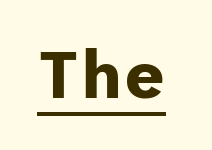
The image shows 66 px bold sans-serif type, upright; set normal letter spacing, underlined; low stroke contrast and a medium x-height.
